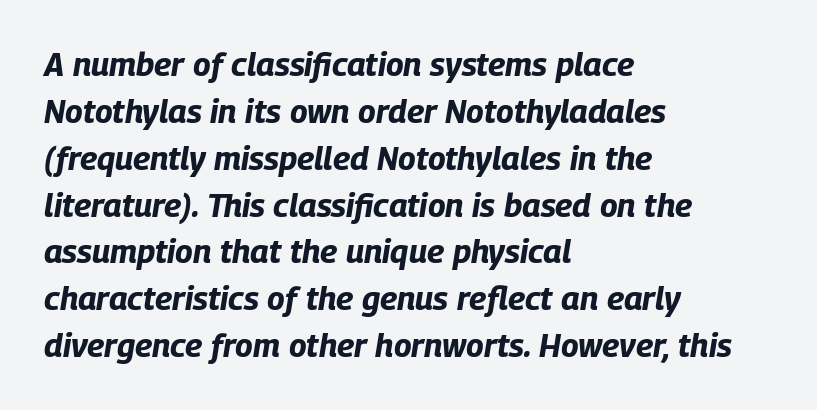
Each new line begins a customary step beneath the previous one. Designer's note — italics engaged. The line texture is even and compact thanks to regular tracking. A bare baseline throughout the passage. Think of a printed novel: that variable character pitch is what you see here. The rendering anchors every line to the left-hand side.
